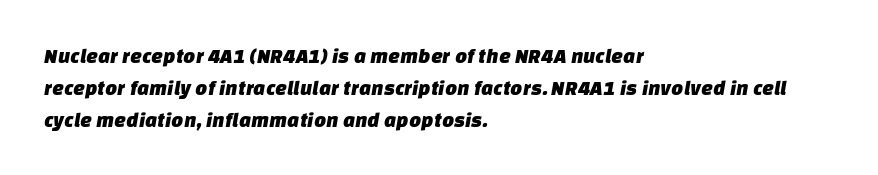
The image shows 21 px text type; set left-aligned, normal line spacing (1.52x), normal letter spacing, not underlined.
